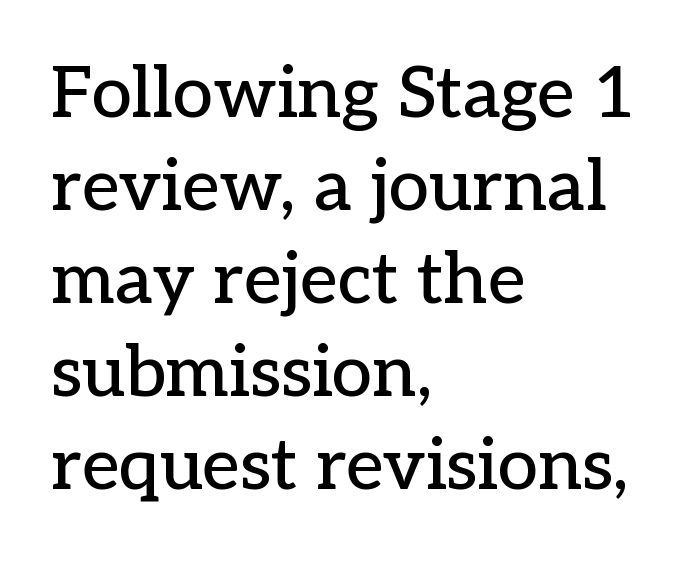
Q: Is the text italic (slanted)? A: No, it is upright.
Q: Is the typeface a serif or a sans-serif typeface? A: Serif.
Q: Is the text underlined? A: No.
Q: How is the paragraph aligned? A: Left-aligned.
Q: Is the spacing between letters normal or unusually wide? A: Normal.
Q: Is the spacing between lines tight, normal or loose? A: Normal.
Q: Width (condensed, normal, or wide)? A: Normal.
Q: Stroke contrast? A: Low.
Q: x-height? A: Medium.
Q: Monospaced? A: No.
